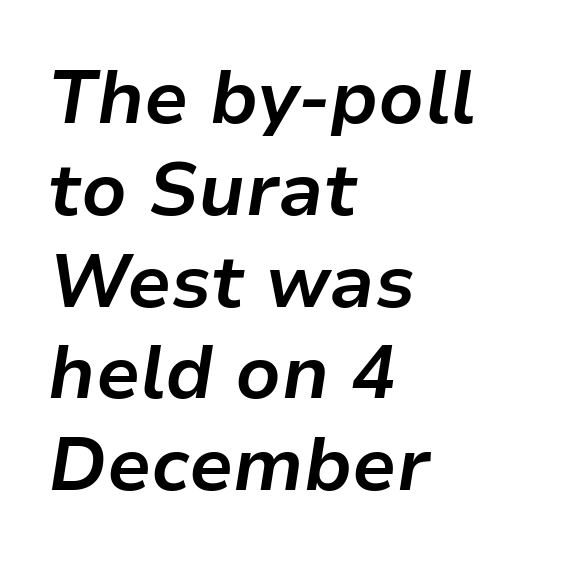
Q: Is the text bold? A: Yes.
Q: Is the text italic (slanted)? A: Yes, it leans right by about 9 degrees.
Q: Is the text underlined? A: No.
Q: How is the paragraph aligned? A: Left-aligned.
Q: Is the spacing between letters normal or unusually wide? A: Normal.
Q: Width (condensed, normal, or wide)? A: Normal.
Q: Stroke contrast? A: Low.
Q: x-height? A: Medium.
Q: Monospaced? A: No.
